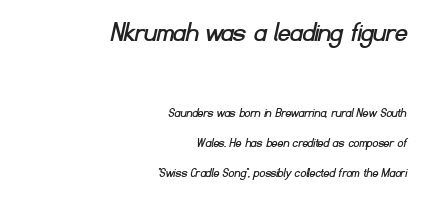
Q: Is the typeface a serif or a sans-serif typeface? A: Sans-serif.
Q: Is the text underlined? A: No.
Q: How is the paragraph aligned? A: Right-aligned.
Q: Is the spacing between letters normal or unusually wide? A: Normal.
Q: Is the spacing between lines tight, normal or loose? A: Loose.
Q: Which block of text is set in a larger size, the first (top) or the second (bottom)? A: The first (top) one.
Q: Width (condensed, normal, or wide)? A: Normal.
Q: Stroke contrast? A: Low.
Q: x-height? A: Small.
Q: Monospaced? A: No.
